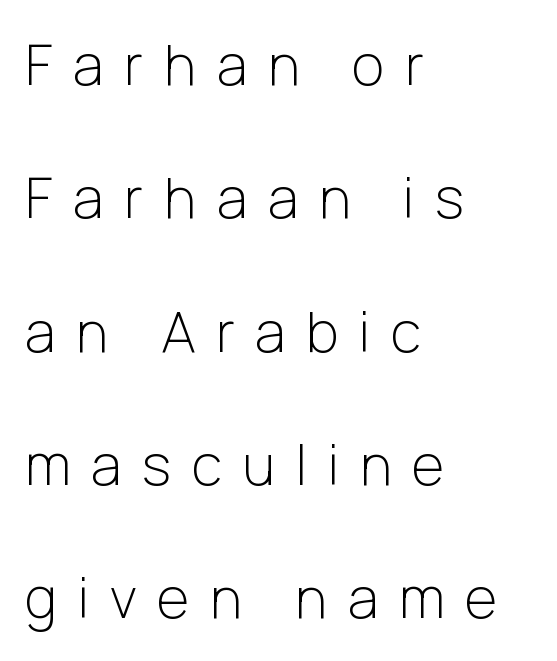
{"serif": "no", "italic": "no", "bold": "no", "weight": "light", "width": "normal", "stroke_contrast": "low", "x_height": "medium", "monospaced": "no", "underline": "no", "align": "left", "line_spacing": "loose", "line_spacing_ratio": 2.38, "letter_spacing": "wide", "letter_spacing_em": 0.37, "glyph_px": 56}
